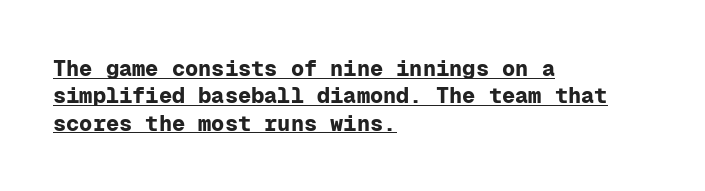
Q: Is the text bold? A: Yes.
Q: Is the text italic (slanted)? A: No, it is upright.
Q: Is the text underlined? A: Yes.
Q: How is the paragraph aligned? A: Left-aligned.
Q: Is the spacing between letters normal or unusually wide? A: Normal.
